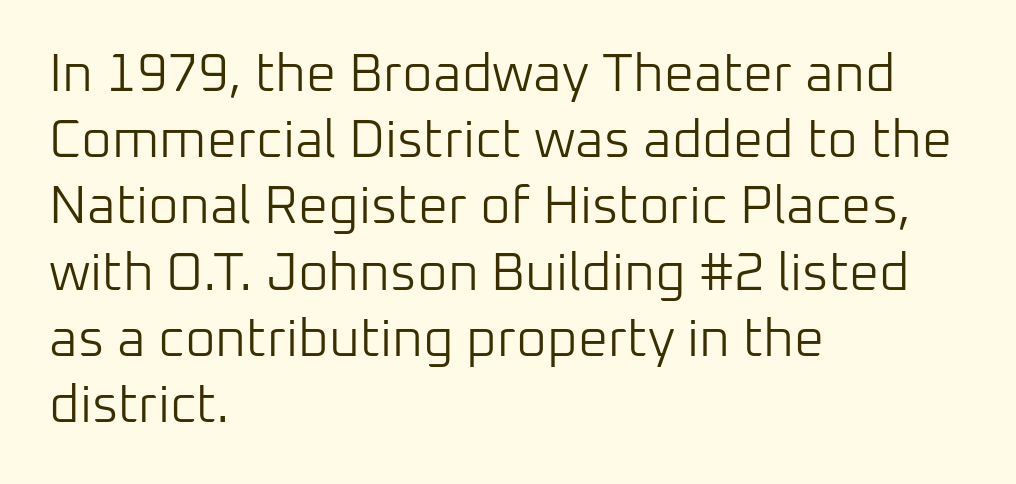
The image shows 53 px light sans-serif type, upright; set left-aligned, normal line spacing (1.25x), normal letter spacing, not underlined; low stroke contrast and a medium x-height.
